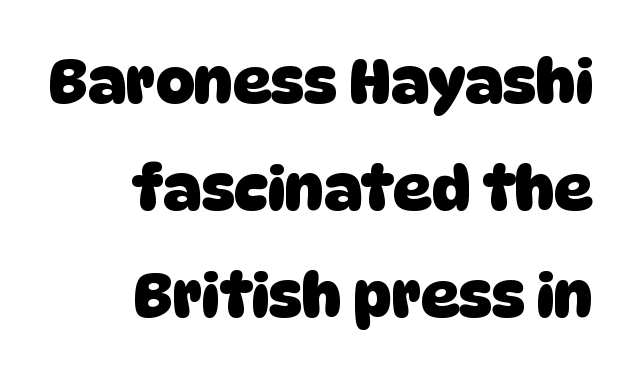
How are the letters spaced? Ordinarily, with no added tracking. Note: no serifs on the glyphs. The rendering uses a bold face; every stroke is thick and dark. Spacing verdict: proportional, widths tailored to each character. The ragged edge is on the left, which tells us the setting is flush right.
